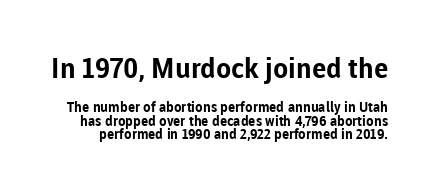
{"serif": "no", "italic": "no", "bold": "yes", "weight": "bold", "width": "normal", "stroke_contrast": "low", "x_height": "medium", "monospaced": "no", "underline": "no", "line_spacing": "tight", "line_spacing_ratio": 0.96, "letter_spacing": "normal", "letter_spacing_em": 0.0, "larger_block": "first", "size_ratio": 2.0, "glyph_px": 28}
